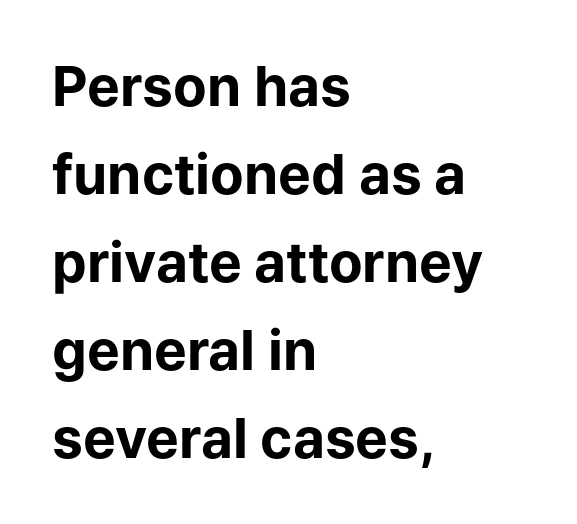
{"serif": "no", "italic": "no", "bold": "yes", "weight": "bold", "width": "normal", "stroke_contrast": "low", "x_height": "medium", "monospaced": "no", "underline": "no", "align": "left", "line_spacing": "normal", "line_spacing_ratio": 1.6, "letter_spacing": "normal", "letter_spacing_em": 0.0, "glyph_px": 55}
